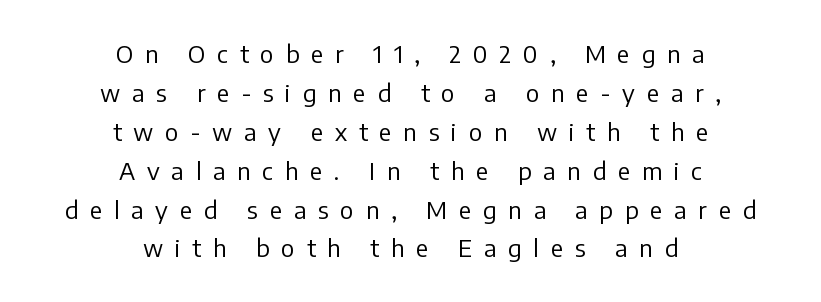
Posture: vertical. Has an underline been added? It has not. Inter-character spacing is expanded well beyond the font's built-in metrics. The passage shown is not bold in any degree.
